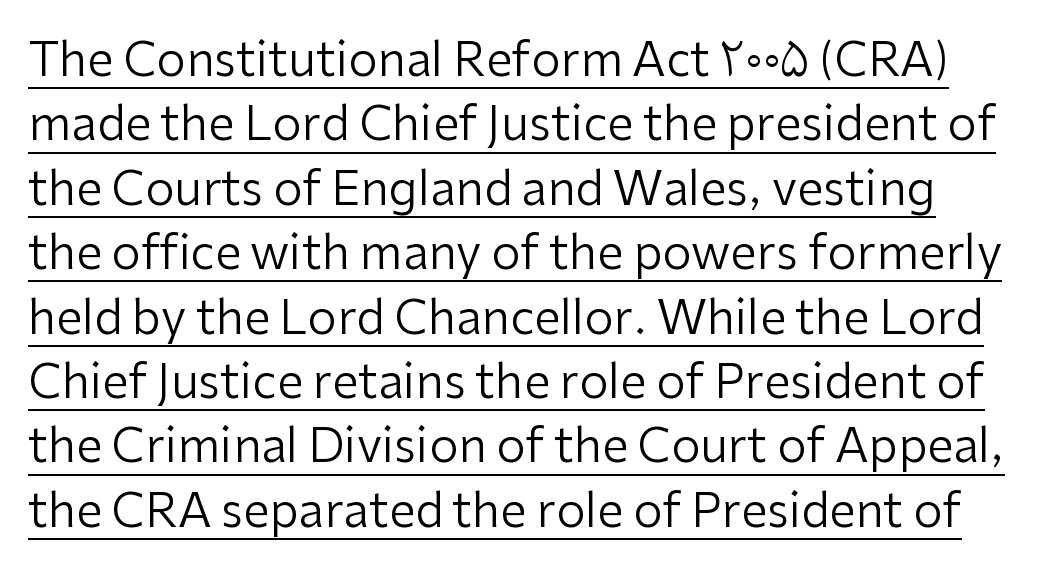
Q: Is the text bold? A: No.
Q: Is the text italic (slanted)? A: No, it is upright.
Q: Is the typeface a serif or a sans-serif typeface? A: Sans-serif.
Q: Is the text underlined? A: Yes.
Q: Is the spacing between letters normal or unusually wide? A: Normal.
Q: Is the spacing between lines tight, normal or loose? A: Normal.
Q: Width (condensed, normal, or wide)? A: Normal.
Q: Stroke contrast? A: Low.
Q: x-height? A: Medium.
Q: Monospaced? A: No.
